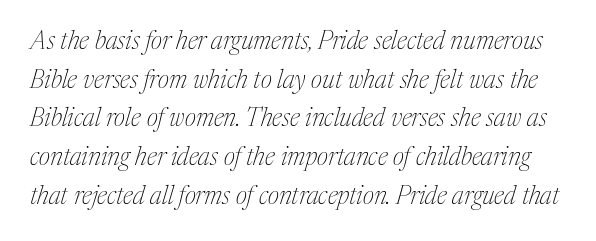
{"italic": "yes", "lean": "right", "slant_degrees": 17, "bold": "no", "underline": "no", "line_spacing": "normal", "line_spacing_ratio": 1.55, "letter_spacing": "normal", "letter_spacing_em": 0.0, "glyph_px": 25}
